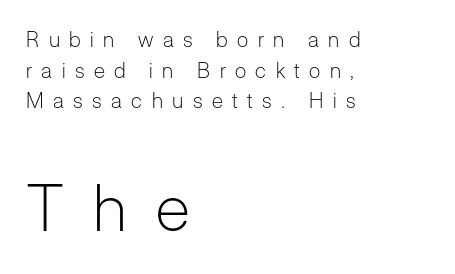
Weight class: somewhere from thin through regular. The rendering shows plain stroke endings on the letterforms — a sans-serif design. Larger block? The one below; the one above is distinctly smaller. The foot of each line stays bare and open. Tall strokes in this sample are plumb rather than angled.
